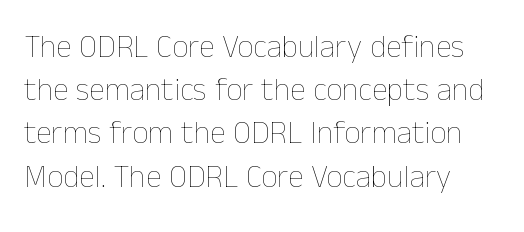
This sample uses an upright cut, with every glyph sitting square on the baseline. The baseline area is clear. Each letter keeps its own natural width here, so spacing adapts to shape. The strokes are not fattened; the text isn't bold. Successive baselines arrive at the customary interval.
